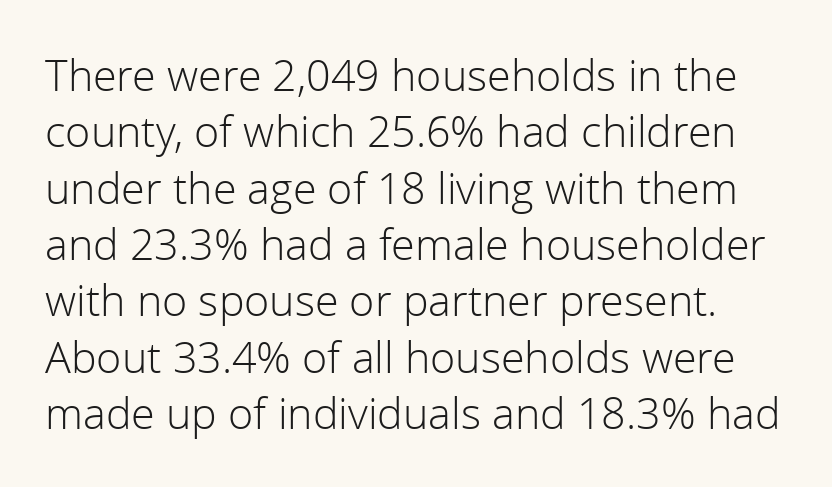
The weight would be labelled regular, book, light, or lighter still. Observe the ordinary spacing: letters are neighbours, not strangers. This block has exactly the height ordinary leading produces. Any mark beneath the type? The region is blank. Proportional: the letters do not fall into vertical columns. The letters stand straight up with perfectly vertical stems.
